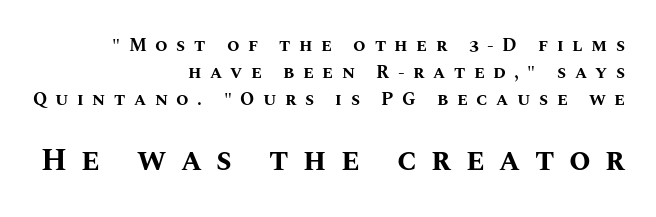
Q: Is the text bold? A: Yes.
Q: Is the text italic (slanted)? A: No, it is upright.
Q: Is the text underlined? A: No.
Q: How is the paragraph aligned? A: Right-aligned.
Q: Is the spacing between letters normal or unusually wide? A: Unusually wide.
Q: Is the spacing between lines tight, normal or loose? A: Normal.
Q: Which block of text is set in a larger size, the first (top) or the second (bottom)? A: The second (bottom) one.
Q: Width (condensed, normal, or wide)? A: Normal.
Q: Stroke contrast? A: Medium.
Q: x-height? A: Large.
Q: Monospaced? A: No.
